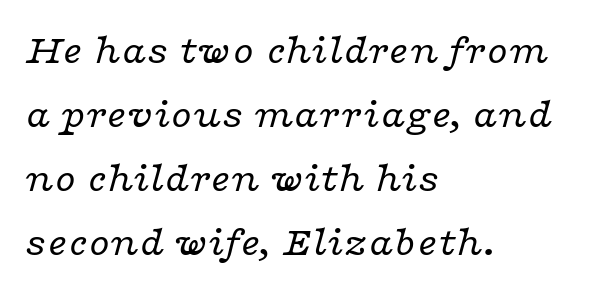
The letterforms sit shoulder to shoulder at normal distance. Italic: yes, the glyphs are oblique. You could not count columns in this text — the font is proportionally spaced. Honestly, there is no underline to notice here at all.
